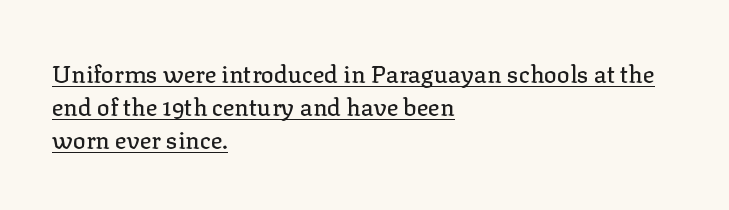
The image shows 24 px text type, upright; set left-aligned, normal line spacing (1.38x), normal letter spacing, underlined.
